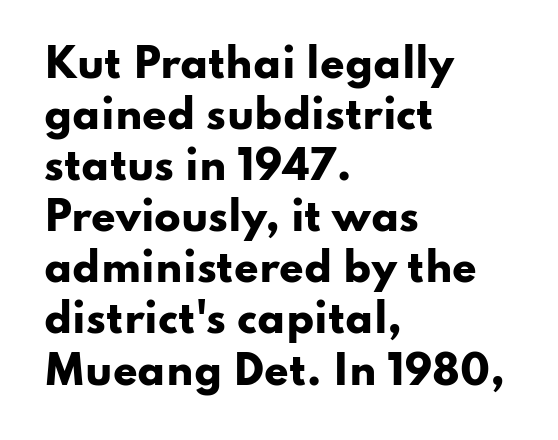
Glance below the letters and you will spot only blank space. Regarding serifs, this sample does without them. Caption: multi-line text, flush left, ragged right. The typography opts for an upright posture over an oblique one. One glance says typical: line gaps are just what's usual.
